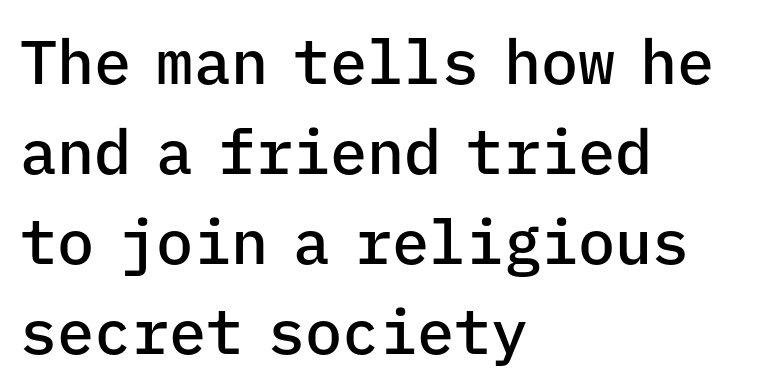
{"serif": "no", "italic": "no", "bold": "semi", "weight": "semibold", "width": "normal", "stroke_contrast": "low", "x_height": "medium", "monospaced": "yes", "underline": "no", "align": "left", "line_spacing": "normal", "line_spacing_ratio": 1.45, "letter_spacing": "normal", "letter_spacing_em": 0.0, "glyph_px": 62}
